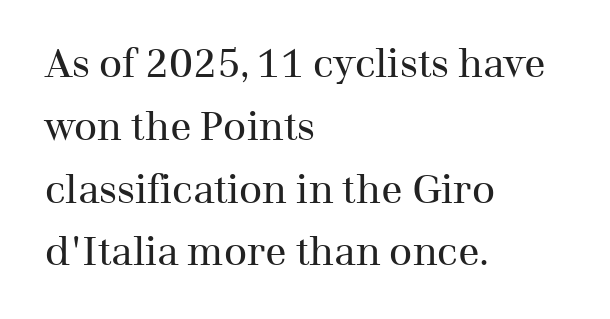
Q: Is the text bold? A: No.
Q: Is the text italic (slanted)? A: No, it is upright.
Q: Is the typeface a serif or a sans-serif typeface? A: Serif.
Q: Is the text underlined? A: No.
Q: How is the paragraph aligned? A: Left-aligned.
Q: Is the spacing between letters normal or unusually wide? A: Normal.
Q: Is the spacing between lines tight, normal or loose? A: Normal.
Q: Width (condensed, normal, or wide)? A: Normal.
Q: Stroke contrast? A: Medium.
Q: x-height? A: Medium.
Q: Monospaced? A: No.
